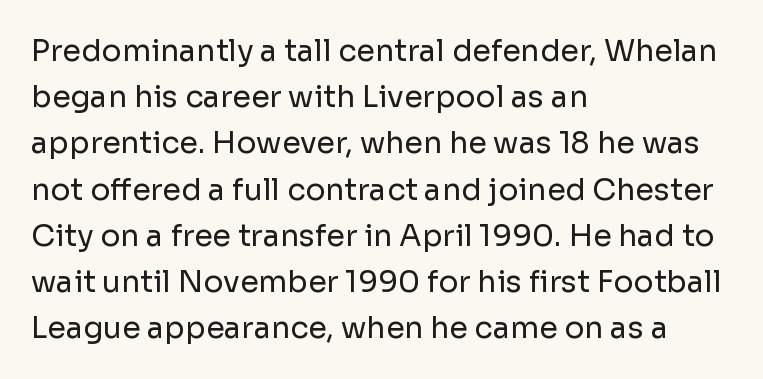
Anything drawn beneath the words? Only blank space. Letters have the restrained weight of plain body copy at most. Letter spacing: default. How would I describe the line gaps? Plain and ordinary. Left-aligned paragraph, ragged on the right.
